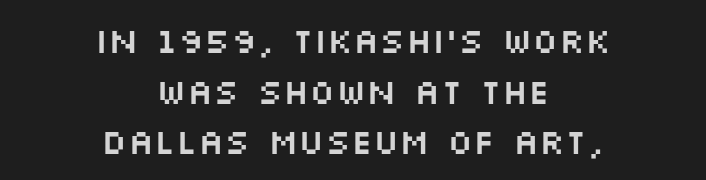
{"serif": "no", "italic": "no", "width": "wide", "stroke_contrast": "medium", "x_height": "large", "monospaced": "no", "underline": "no", "align": "center", "line_spacing": "normal", "line_spacing_ratio": 1.45, "letter_spacing": "normal", "letter_spacing_em": 0.0, "glyph_px": 35}
